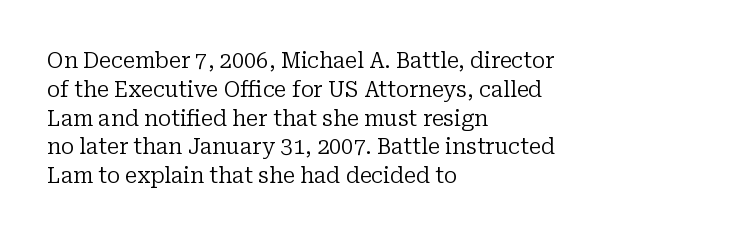
No extra ink here — the face is not bold. The ragged edge is on the right, which tells us the setting is flush left. Decoration check: the copy has no underline. Between one letter and the next there's only the usual sliver of space. No italicization has been applied; the sample stays upright. Successive baselines arrive at the customary interval.
